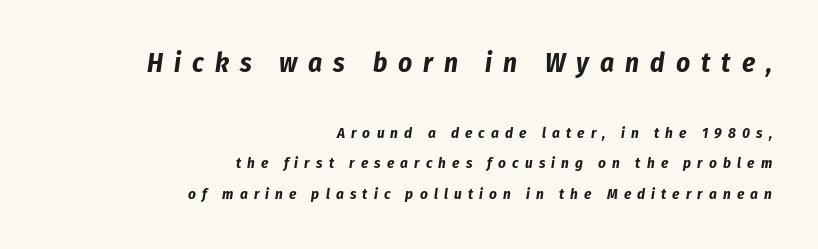
Q: Is the text bold? A: Yes.
Q: Is the text italic (slanted)? A: Yes, it leans right by about 8 degrees.
Q: Is the text underlined? A: No.
Q: How is the paragraph aligned? A: Right-aligned.
Q: Is the spacing between letters normal or unusually wide? A: Unusually wide.
Q: Is the spacing between lines tight, normal or loose? A: Loose.
Q: Which block of text is set in a larger size, the first (top) or the second (bottom)? A: The first (top) one.
